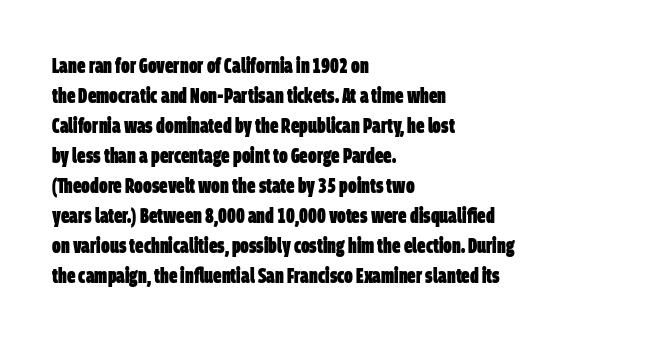
Vertical spacing — default. Strokes here are thick enough to call this a true bold. A typesetter would call this zero additional tracking. The glyphs are unaccompanied by any horizontal stroke below them.
